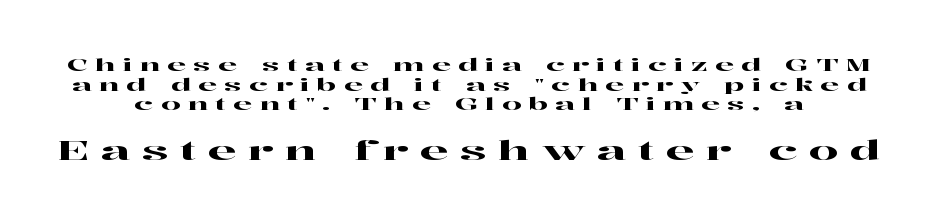
Q: Is the text italic (slanted)? A: No, it is upright.
Q: Is the text underlined? A: No.
Q: Is the spacing between letters normal or unusually wide? A: Unusually wide.
Q: Is the spacing between lines tight, normal or loose? A: Tight.
Q: Which block of text is set in a larger size, the first (top) or the second (bottom)? A: The second (bottom) one.
